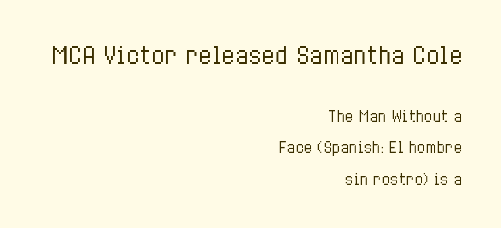
The image shows 22 px text type, upright; set right-aligned, loose line spacing (2.24x), normal letter spacing, not underlined; the first (top) block is 1.57x larger.
